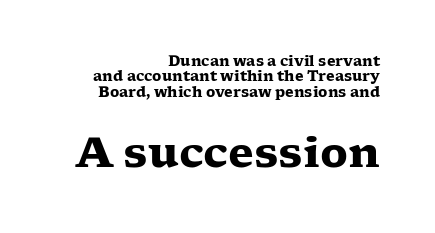
The image shows 42 px heavy, wide serif type, upright; set right-aligned, tight line spacing (1.09x), normal letter spacing, not underlined; the second (bottom) block is 3.0x larger; low stroke contrast and a medium x-height.
